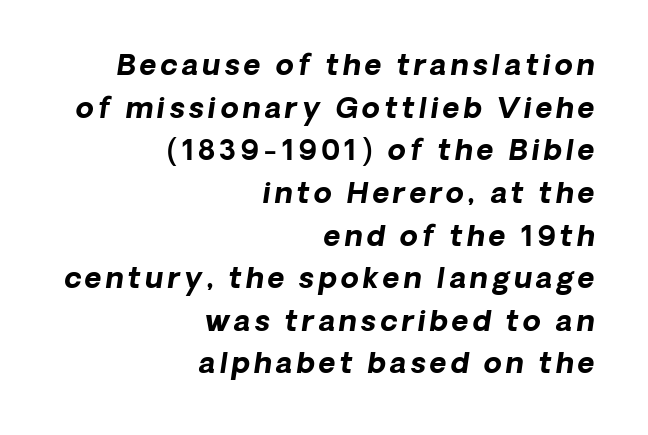
The image shows 29 px bold type, italic (leaning right); set right-aligned, normal line spacing (1.47x), not underlined; low stroke contrast and a medium x-height.
